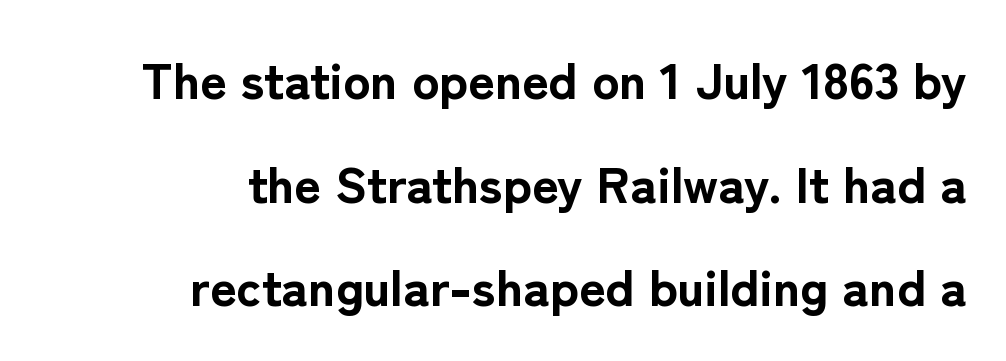
Do the characters align in a grid? No, the font is proportional. Here the glyphs are tracked normally, forming tight word shapes. Typeset ragged left — the right edge is the straight one. Weight check: bold — yes, fully.
